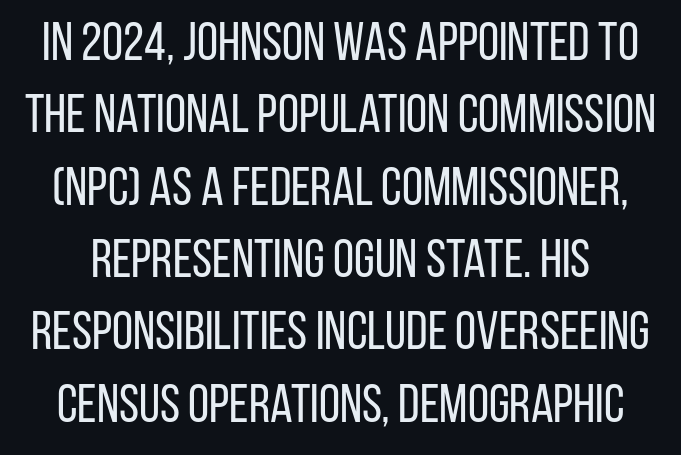
Words float on clear page, feet unadorned. This is sans-serif lettering, the kind often seen on screens and signage. Line spacing here is normal. The rendering uses natural spacing where letterforms have individual widths. Words appear dense and cohesive because spacing is normal.
